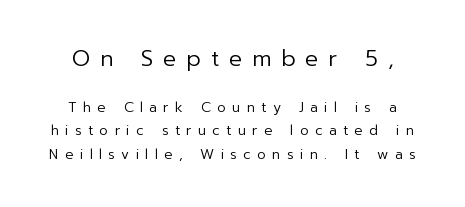
Someone cranked the tracking dial way up on this one. The passage shown begins with its larger block and ends with its smaller one. Is there any slant? The stems are plumb. Quick note: interline space is typical.
